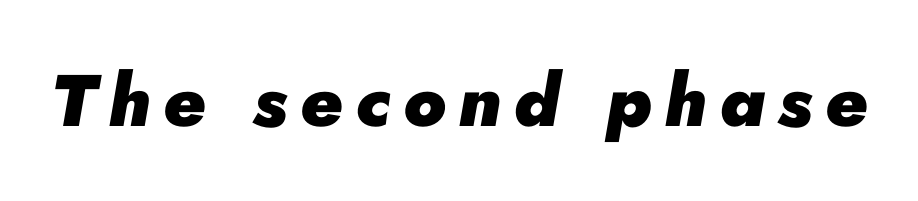
Q: Is the text bold? A: Yes.
Q: Is the text italic (slanted)? A: Yes, it leans right by about 10 degrees.
Q: Is the text underlined? A: No.
Q: Width (condensed, normal, or wide)? A: Normal.
Q: Stroke contrast? A: Low.
Q: x-height? A: Small.
Q: Monospaced? A: No.
